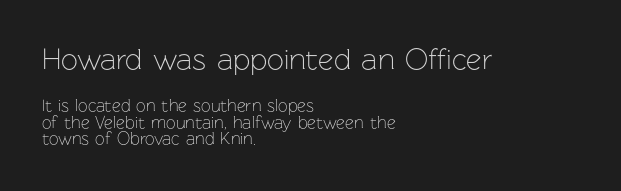
{"serif": "no", "italic": "no", "bold": "no", "weight": "light", "width": "normal", "stroke_contrast": "low", "x_height": "medium", "monospaced": "no", "underline": "no", "align": "left", "line_spacing": "tight", "line_spacing_ratio": 0.97, "letter_spacing": "normal", "letter_spacing_em": 0.0, "larger_block": "first", "size_ratio": 1.76, "glyph_px": 30}
